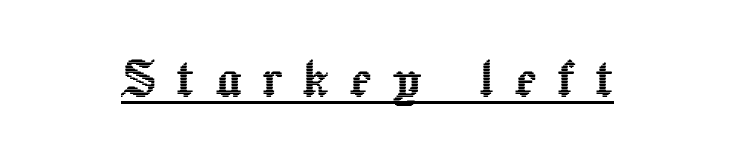
The image shows 65 px text type, upright; set unusually wide letter spacing (+0.31 em), underlined; a medium x-height.
